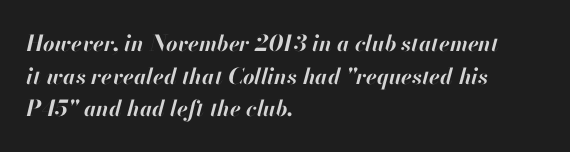
Q: Is the text bold? A: Yes.
Q: Is the text italic (slanted)? A: Yes, it leans right by about 13 degrees.
Q: Is the text underlined? A: No.
Q: How is the paragraph aligned? A: Left-aligned.
Q: Is the spacing between letters normal or unusually wide? A: Normal.
Q: Is the spacing between lines tight, normal or loose? A: Normal.
